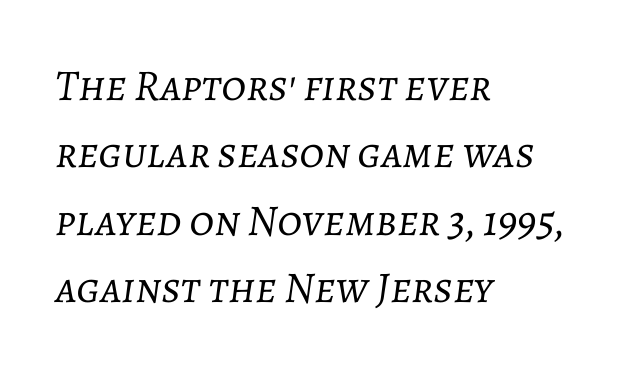
{"italic": "yes", "lean": "right", "slant_degrees": 7, "bold": "no", "weight": "light", "width": "normal", "stroke_contrast": "low", "x_height": "medium", "monospaced": "no", "underline": "no", "align": "left", "line_spacing": "normal", "line_spacing_ratio": 1.53, "letter_spacing": "normal", "letter_spacing_em": 0.0, "glyph_px": 44}
